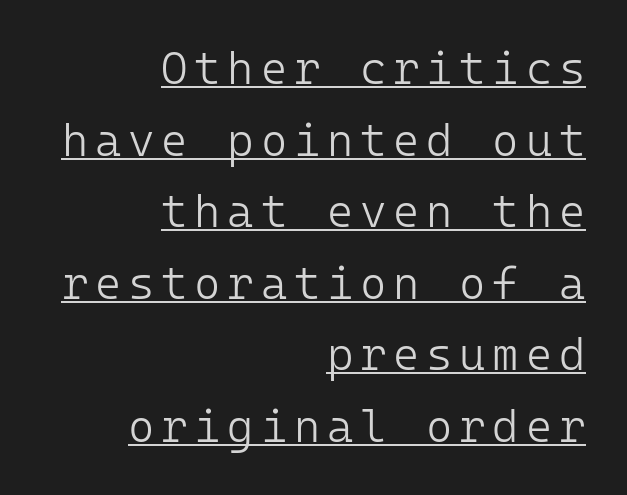
A continuous stroke trails under the words, as in a hyperlink. The letters carry no serifs — their stems end cleanly without finishing strokes. The lettering holds an erect, upright posture throughout. The rendering uses typewriter-style spacing with identical character cells.
